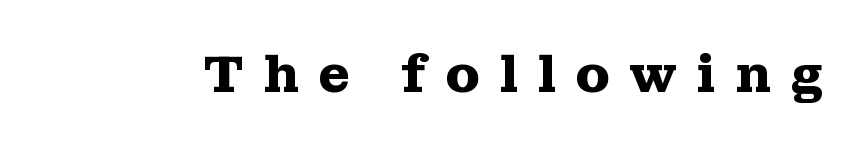
Q: Is the text bold? A: Yes.
Q: Is the text italic (slanted)? A: No, it is upright.
Q: Is the typeface a serif or a sans-serif typeface? A: Serif.
Q: Is the text underlined? A: No.
Q: Is the spacing between letters normal or unusually wide? A: Unusually wide.
Q: Width (condensed, normal, or wide)? A: Wide.
Q: Stroke contrast? A: Medium.
Q: x-height? A: Medium.
Q: Monospaced? A: No.
